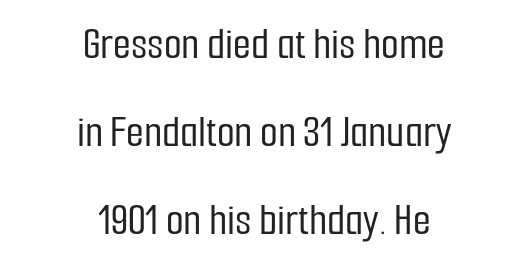
The image shows 46 px condensed sans-serif type, upright; set centered, loose line spacing (1.91x), normal letter spacing, not underlined; low stroke contrast and a medium x-height.
